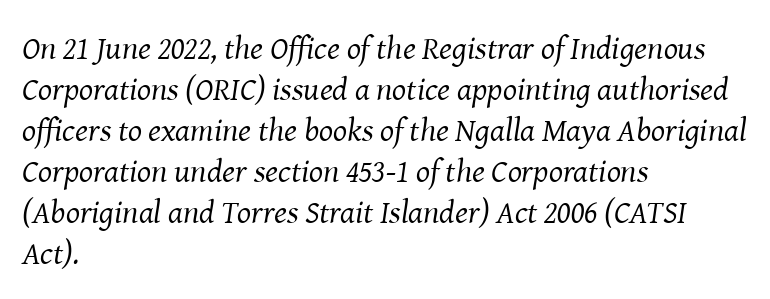
Clear beneath every line of the passage. Teacher's note: observe the even left margin — that is flush-left alignment. Here the designer chose a conventional face with non-uniform glyph widths. The passage shown is typeset with a serif family.
